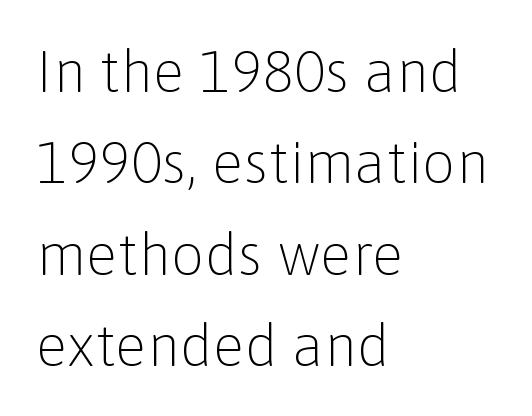
Descenders are the only things crossing below the line. No italicization has been applied; the sample stays upright. This sample has the flowing, uneven cadence of proportional lettering. Leading: standard. This is sans-serif lettering, the kind often seen on screens and signage.
